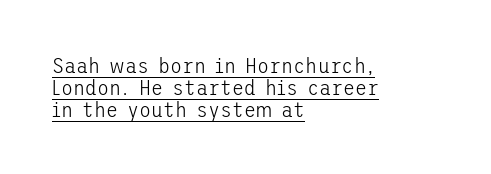
{"italic": "no", "bold": "no", "underline": "yes", "align": "left", "line_spacing": "tight", "line_spacing_ratio": 1.0, "letter_spacing": "normal", "letter_spacing_em": 0.0, "glyph_px": 22}
